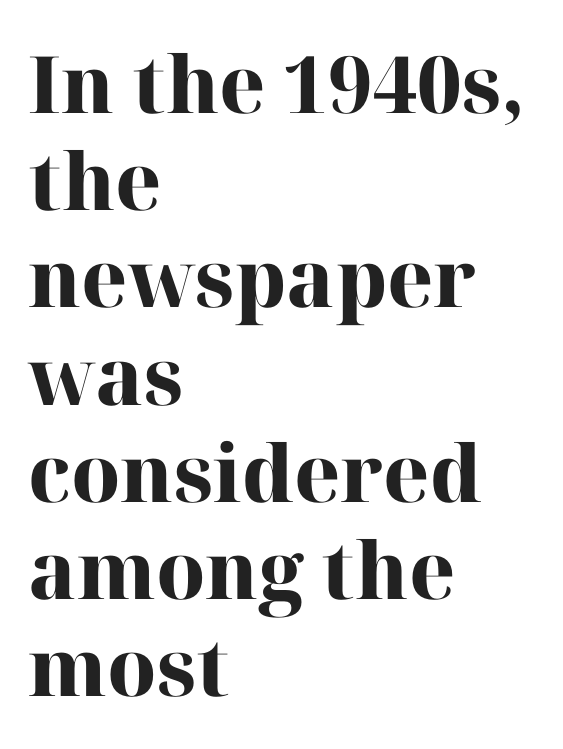
{"serif": "yes", "italic": "no", "bold": "yes", "weight": "heavy", "width": "normal", "stroke_contrast": "high", "x_height": "medium", "monospaced": "no", "underline": "no", "align": "left", "line_spacing_ratio": 1.23, "letter_spacing": "normal", "letter_spacing_em": 0.0, "glyph_px": 79}
